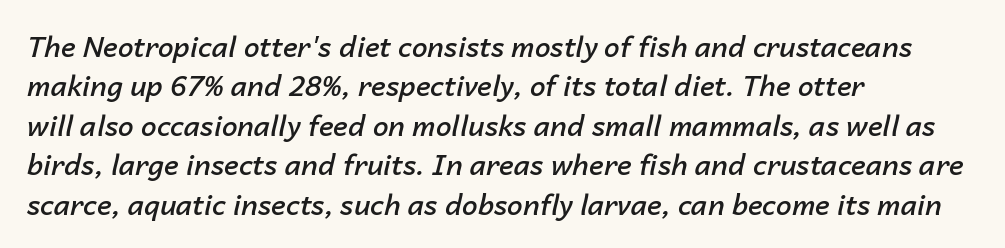
Q: Is the text bold? A: Semi-bold.
Q: Is the text italic (slanted)? A: Yes, it leans right by about 14 degrees.
Q: Is the text underlined? A: No.
Q: How is the paragraph aligned? A: Left-aligned.
Q: Is the spacing between letters normal or unusually wide? A: Normal.
Q: Is the spacing between lines tight, normal or loose? A: Normal.
Q: Width (condensed, normal, or wide)? A: Normal.
Q: Stroke contrast? A: Low.
Q: x-height? A: Medium.
Q: Monospaced? A: No.
